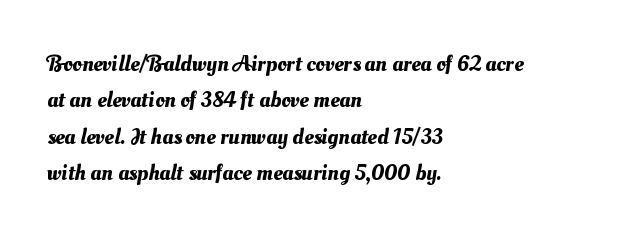
Q: Is the text underlined? A: No.
Q: How is the paragraph aligned? A: Left-aligned.
Q: Is the spacing between letters normal or unusually wide? A: Normal.
Q: Is the spacing between lines tight, normal or loose? A: Normal.
